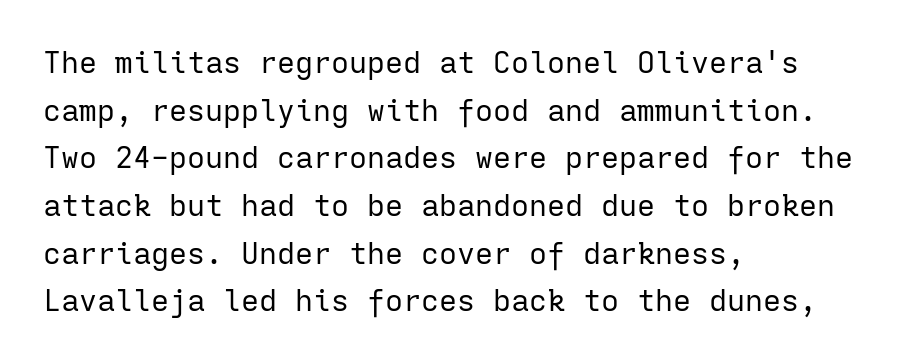
{"serif": "no", "italic": "no", "bold": "no", "weight": "regular", "width": "normal", "stroke_contrast": "low", "x_height": "medium", "monospaced": "yes", "underline": "no", "align": "left", "line_spacing": "normal", "line_spacing_ratio": 1.59, "letter_spacing": "normal", "letter_spacing_em": 0.0, "glyph_px": 30}
